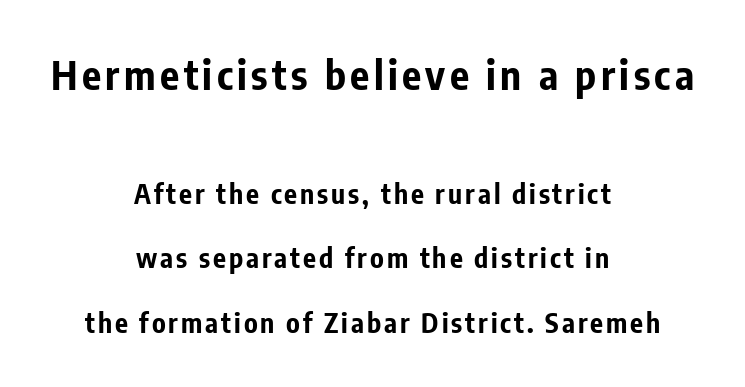
Q: Is the text bold? A: Yes.
Q: Is the text italic (slanted)? A: No, it is upright.
Q: Is the typeface a serif or a sans-serif typeface? A: Sans-serif.
Q: Is the text underlined? A: No.
Q: How is the paragraph aligned? A: Centered.
Q: Is the spacing between lines tight, normal or loose? A: Loose.
Q: Which block of text is set in a larger size, the first (top) or the second (bottom)? A: The first (top) one.
Q: Width (condensed, normal, or wide)? A: Condensed.
Q: Stroke contrast? A: Low.
Q: x-height? A: Medium.
Q: Monospaced? A: No.
